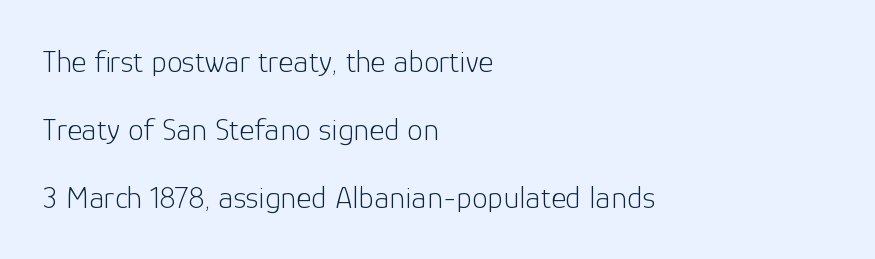
Words float on clear page, feet unadorned. Quick note: not italic, upright. Tracking value appears to be zero — textbook default spacing. Ink coverage per letter is moderate at most.
